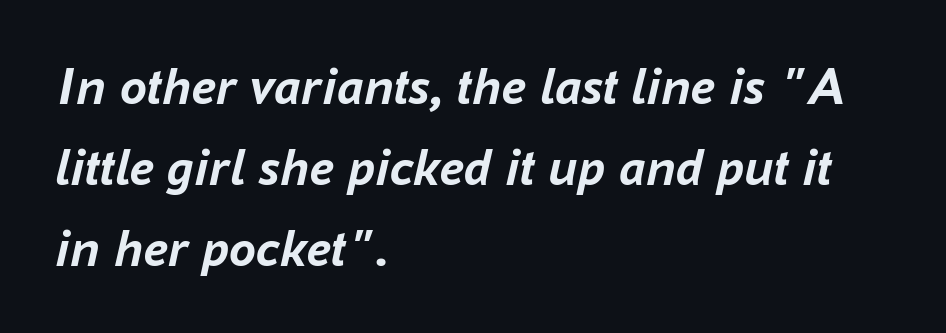
Q: Is the text bold? A: Yes.
Q: Is the text italic (slanted)? A: Yes, it leans right by about 16 degrees.
Q: Is the text underlined? A: No.
Q: How is the paragraph aligned? A: Left-aligned.
Q: Is the spacing between letters normal or unusually wide? A: Normal.
Q: Is the spacing between lines tight, normal or loose? A: Normal.
Q: Width (condensed, normal, or wide)? A: Normal.
Q: Stroke contrast? A: Low.
Q: x-height? A: Medium.
Q: Monospaced? A: No.
